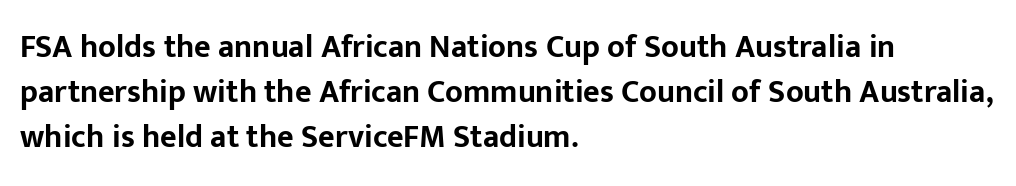
The letters advance in unequal steps, a hallmark of proportional type. In CSS terms this would be text-align: left. Words appear dense and cohesive because spacing is normal. A typesetter would label this face a sans. Descenders hang freely into open space.
